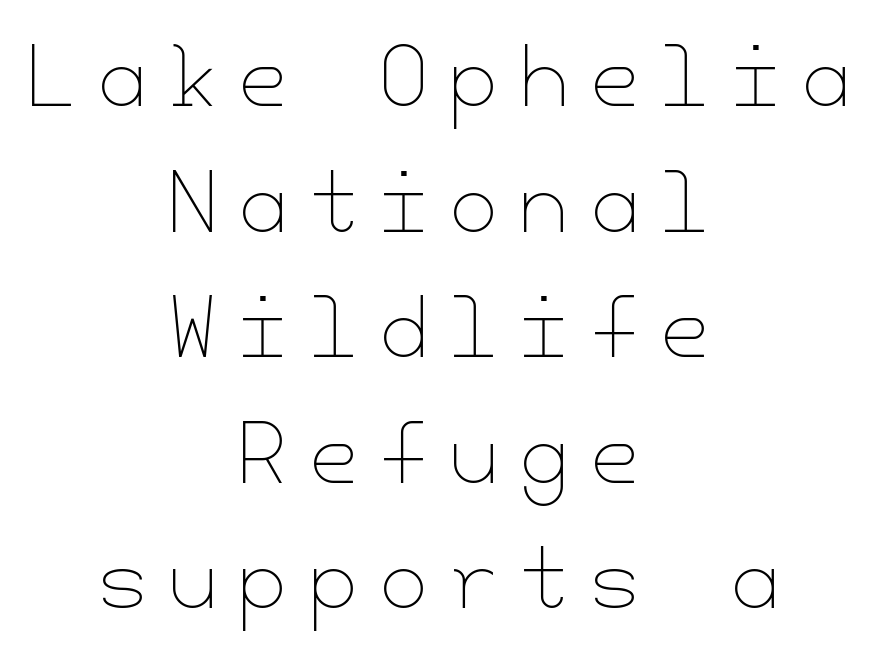
The image shows 79 px thin type, upright; set centered, normal line spacing (1.59x), unusually wide letter spacing (+0.27 em), not underlined; low stroke contrast and a small x-height.
